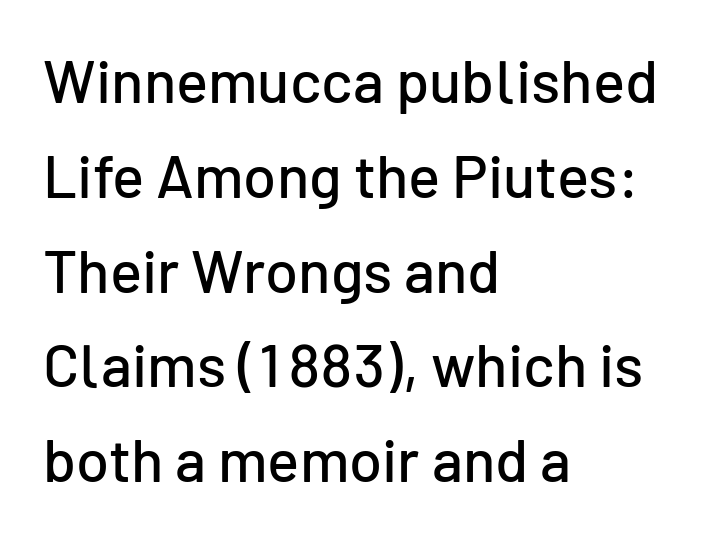
{"serif": "no", "italic": "no", "width": "normal", "stroke_contrast": "low", "x_height": "medium", "monospaced": "no", "underline": "no", "align": "left", "line_spacing": "normal", "line_spacing_ratio": 1.58, "letter_spacing": "normal", "letter_spacing_em": 0.0, "glyph_px": 60}
